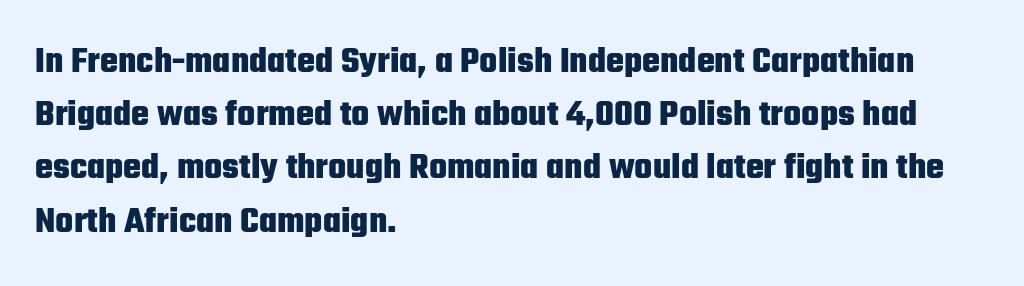
Q: Is the text bold? A: Yes.
Q: Is the text italic (slanted)? A: No, it is upright.
Q: Is the typeface a serif or a sans-serif typeface? A: Sans-serif.
Q: Is the text underlined? A: No.
Q: How is the paragraph aligned? A: Left-aligned.
Q: Is the spacing between letters normal or unusually wide? A: Normal.
Q: Is the spacing between lines tight, normal or loose? A: Normal.
Q: Width (condensed, normal, or wide)? A: Condensed.
Q: Stroke contrast? A: Low.
Q: x-height? A: Medium.
Q: Monospaced? A: No.
